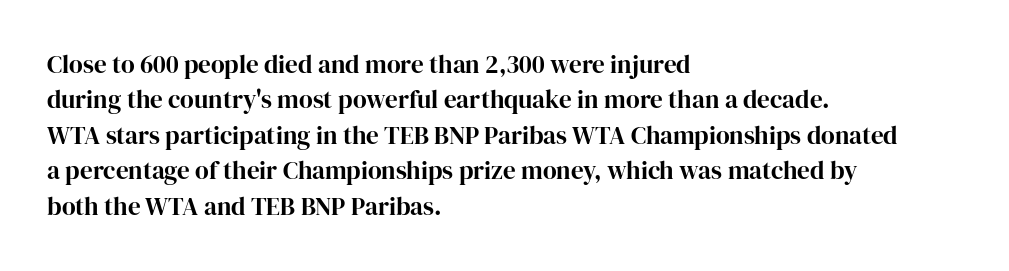
The image shows 25 px text type, upright; set left-aligned, normal line spacing (1.42x), normal letter spacing, not underlined.
